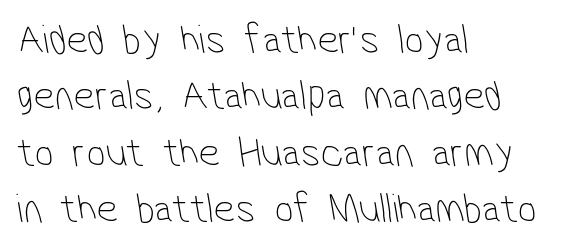
Q: Is the text bold? A: No.
Q: Is the typeface a serif or a sans-serif typeface? A: Sans-serif.
Q: Is the text underlined? A: No.
Q: How is the paragraph aligned? A: Left-aligned.
Q: Is the spacing between letters normal or unusually wide? A: Normal.
Q: Is the spacing between lines tight, normal or loose? A: Normal.
Q: Width (condensed, normal, or wide)? A: Condensed.
Q: Stroke contrast? A: Low.
Q: x-height? A: Medium.
Q: Monospaced? A: No.
